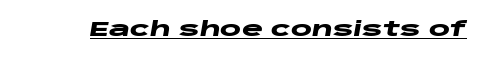
The image shows 20 px bold type, italic (leaning right); set normal letter spacing, underlined.
